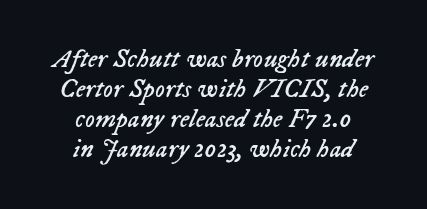
Q: Is the text bold? A: No.
Q: Is the text italic (slanted)? A: Yes, it leans right by about 23 degrees.
Q: Is the text underlined? A: No.
Q: How is the paragraph aligned? A: Centered.
Q: Is the spacing between letters normal or unusually wide? A: Normal.
Q: Is the spacing between lines tight, normal or loose? A: Tight.
